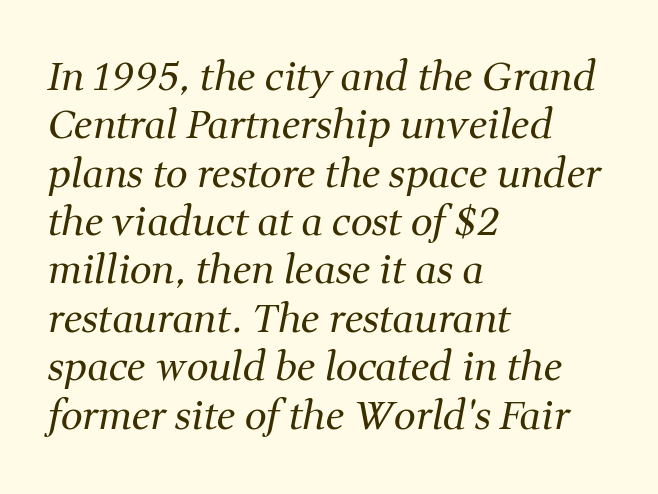
The image shows 39 px regular-weight serif type, italic (leaning right); set left-aligned, line spacing 1.24x, normal letter spacing, not underlined; medium stroke contrast and a medium x-height.
